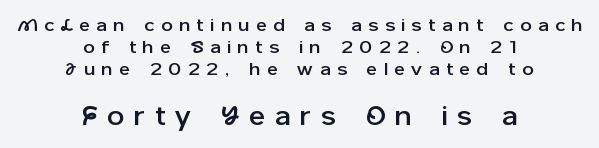
Q: Is the text italic (slanted)? A: No, it is upright.
Q: Is the text underlined? A: No.
Q: How is the paragraph aligned? A: Centered.
Q: Is the spacing between letters normal or unusually wide? A: Unusually wide.
Q: Which block of text is set in a larger size, the first (top) or the second (bottom)? A: The second (bottom) one.
